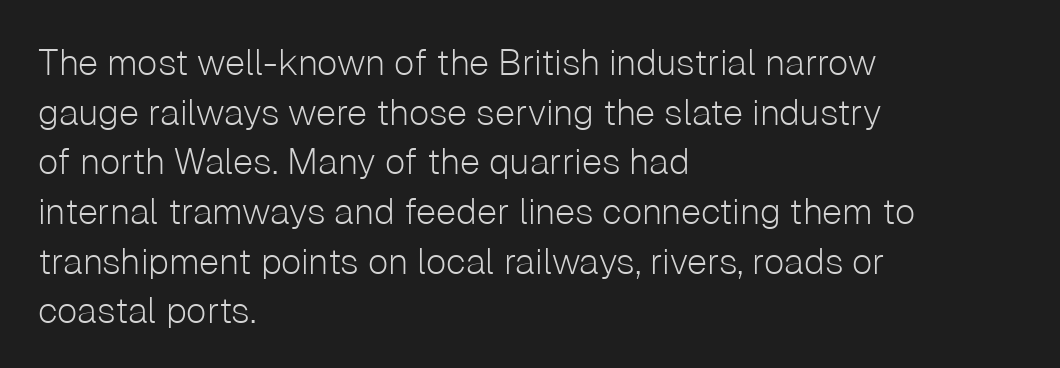
Bold? No — there's no thickening of the strokes. Italic: no, the glyphs are upright roman. A normal amount of white space separates one row of letters from the next. A classic flush-left, rag-right setting is used for this passage. The baseline area is clear.
